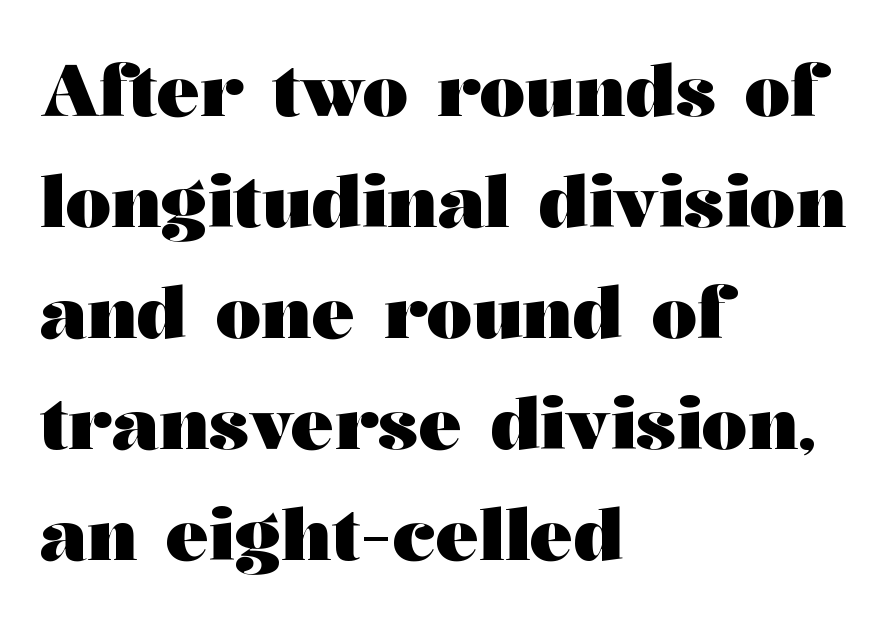
The glyphs are unaccompanied by any horizontal stroke below them. Check where the strokes stop: tiny serifs finish them off. Reading down the column, the eye jumps a familiar distance to each next line. All the whitespace from short lines collects on the right. This is heavy type, rendered in bold.
